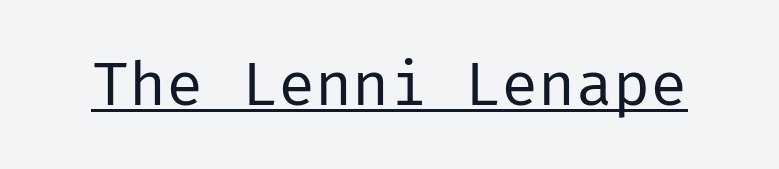
The image shows 62 px regular-weight sans-serif type, upright; set normal letter spacing, underlined; low stroke contrast and a medium x-height.
